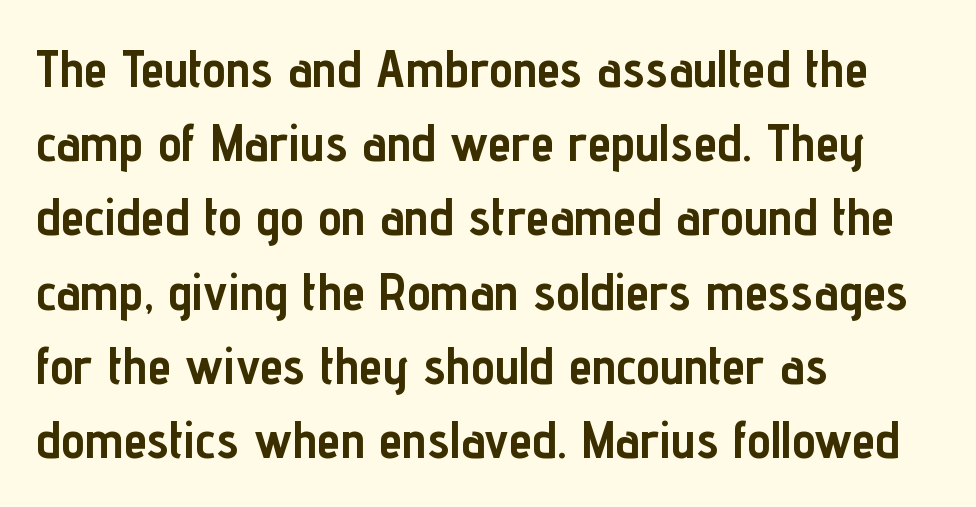
{"serif": "no", "italic": "no", "bold": "yes", "weight": "semibold", "width": "condensed", "stroke_contrast": "low", "x_height": "medium", "monospaced": "no", "underline": "no", "align": "left", "line_spacing": "normal", "line_spacing_ratio": 1.4, "letter_spacing": "normal", "letter_spacing_em": 0.0, "glyph_px": 53}
